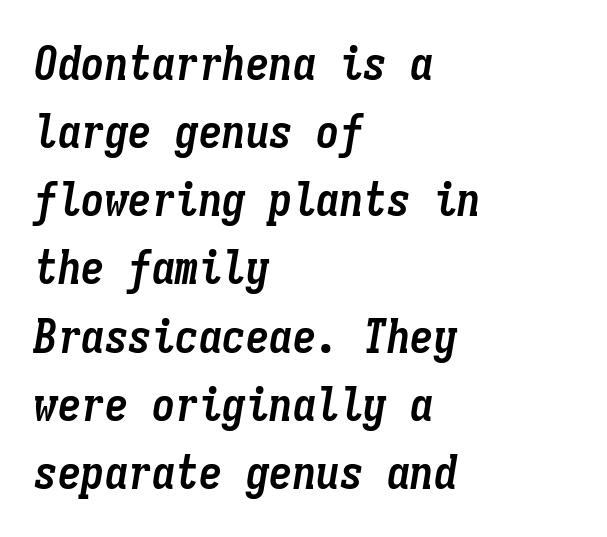
Q: Is the text bold? A: Yes.
Q: Is the text italic (slanted)? A: Yes, it leans right by about 9 degrees.
Q: Is the text underlined? A: No.
Q: How is the paragraph aligned? A: Left-aligned.
Q: Is the spacing between letters normal or unusually wide? A: Normal.
Q: Is the spacing between lines tight, normal or loose? A: Normal.
Q: Width (condensed, normal, or wide)? A: Condensed.
Q: Stroke contrast? A: Low.
Q: x-height? A: Medium.
Q: Monospaced? A: Yes.
